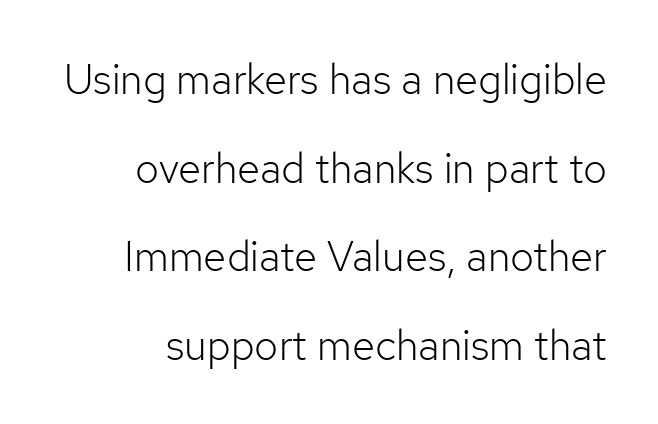
Q: Is the text bold? A: No.
Q: Is the text italic (slanted)? A: No, it is upright.
Q: Is the typeface a serif or a sans-serif typeface? A: Sans-serif.
Q: Is the text underlined? A: No.
Q: How is the paragraph aligned? A: Right-aligned.
Q: Is the spacing between letters normal or unusually wide? A: Normal.
Q: Is the spacing between lines tight, normal or loose? A: Loose.
Q: Width (condensed, normal, or wide)? A: Normal.
Q: Stroke contrast? A: Low.
Q: x-height? A: Medium.
Q: Monospaced? A: No.
